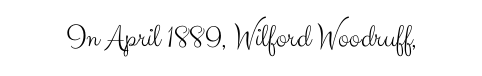
Tracking here is standard; glyphs follow each other at the usual distance. The text was rendered using a sans face with plain stroke endings. Proportional: the letters do not fall into vertical columns. The area under the type is left untouched.
